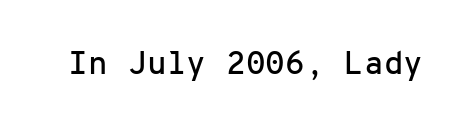
{"serif": "no", "italic": "no", "width": "normal", "stroke_contrast": "low", "x_height": "medium", "monospaced": "yes", "underline": "no", "letter_spacing": "normal", "letter_spacing_em": 0.0, "glyph_px": 32}
